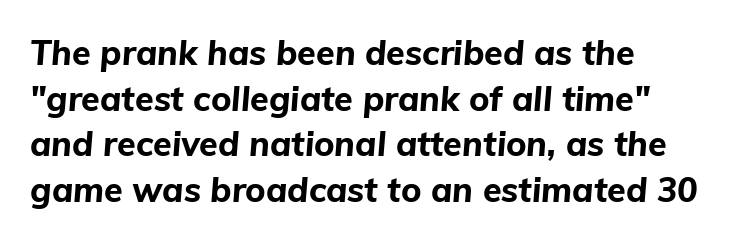
The image shows 34 px bold type, italic (leaning right); set normal line spacing (1.34x), normal letter spacing, not underlined; low stroke contrast and a medium x-height.
